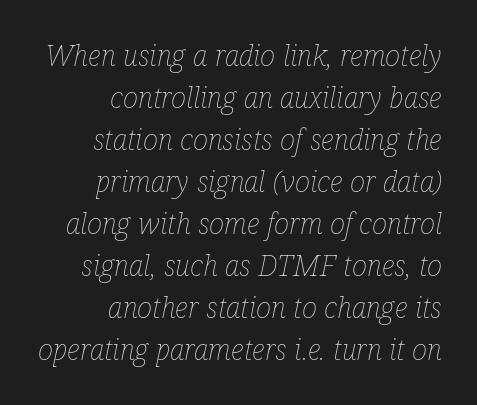
The passage shown leans; its letterforms are oblique. Every row of glyphs terminates at an identical x-position on the right. The words here are not underlined. Observe the ordinary spacing: letters are neighbours, not strangers. Evenly set lines give the paragraph a standard silhouette. A typesetter would call this proportional, since set widths differ per character.
